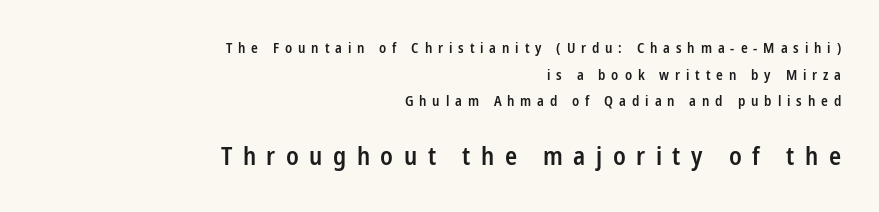
The image shows 25 px text type, upright; set right-aligned, loose line spacing (1.91x), unusually wide letter spacing (+0.42 em), not underlined; the second (bottom) block is 1.79x larger.
